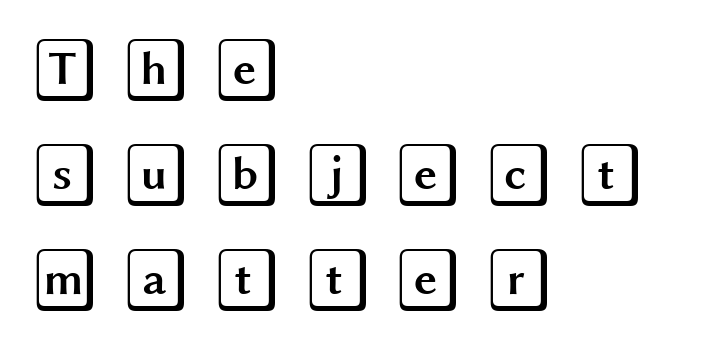
{"italic": "no", "width": "wide", "x_height": "large", "underline": "no", "align": "left", "line_spacing": "normal", "line_spacing_ratio": 1.64, "letter_spacing": "wide", "letter_spacing_em": 0.32, "glyph_px": 64}
